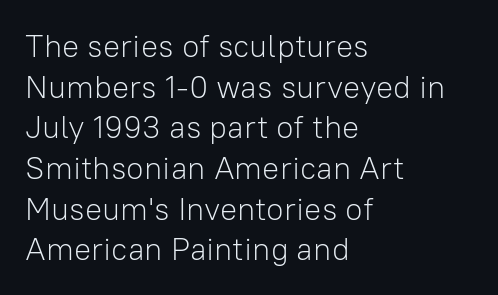
Visually the block forms a straight wall on the left and a jagged coastline on the right. Italic: no, the glyphs are upright roman. Descenders are the only things crossing below the line. Students, observe: this is what conventionally led text looks like. Check where the strokes stop: nothing finishes them off — pure sans. Vertical stems look standard width or narrower in stroke.
